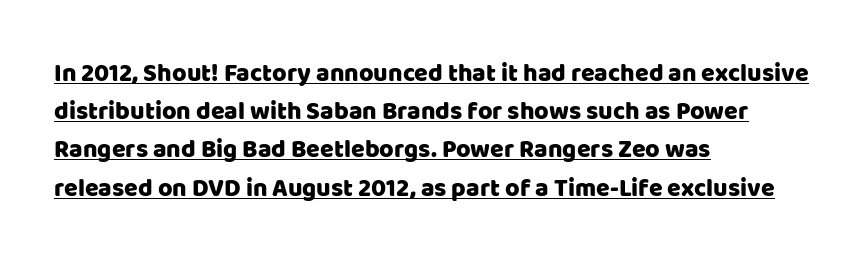
Reading down the column, the eye jumps a familiar distance to each next line. Is the block centered? No — it sits flush against the left margin. Short note: letters normally spaced. Vertical strokes here are truly vertical. The glyphs are accompanied by a horizontal stroke just below them.
